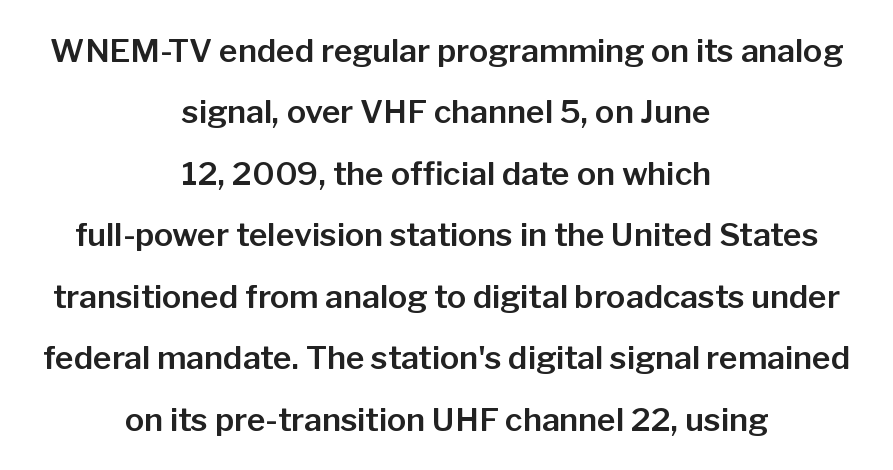
The image shows 32 px sans-serif type, upright; set centered, loose line spacing (1.92x), normal letter spacing, not underlined; low stroke contrast and a medium x-height.
